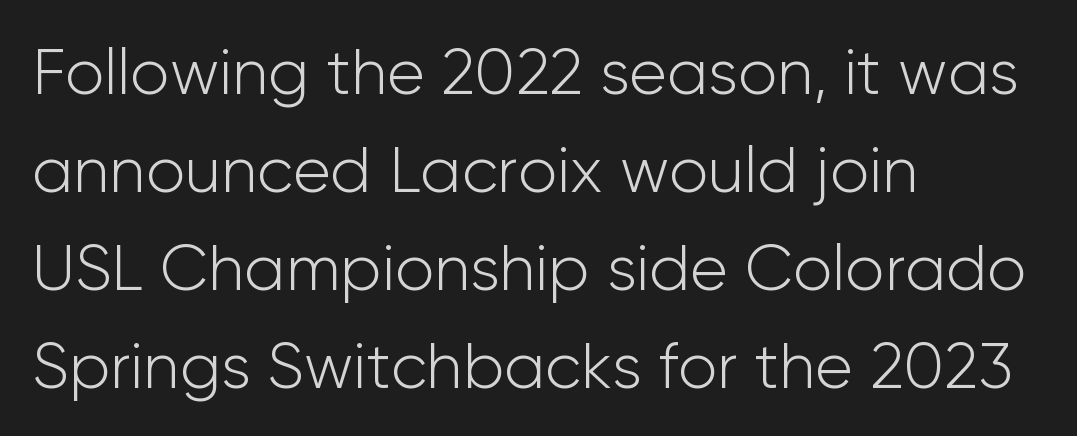
The image shows 64 px light sans-serif type, upright; set left-aligned, normal line spacing (1.53x), normal letter spacing, not underlined; low stroke contrast and a medium x-height.
